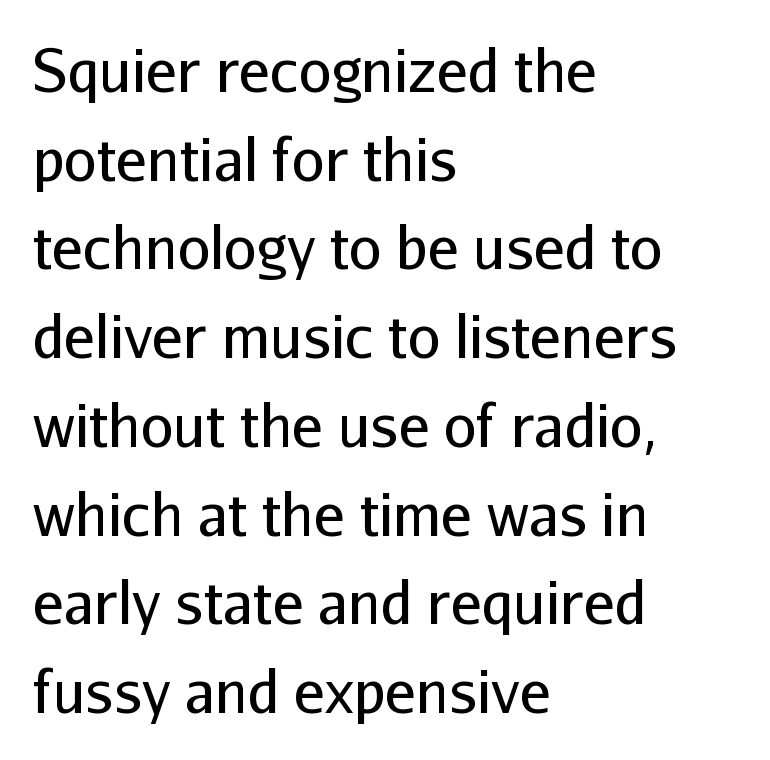
{"serif": "no", "italic": "no", "bold": "no", "weight": "regular", "width": "normal", "stroke_contrast": "low", "x_height": "medium", "monospaced": "no", "underline": "no", "align": "left", "line_spacing": "normal", "line_spacing_ratio": 1.53, "letter_spacing": "normal", "letter_spacing_em": 0.0, "glyph_px": 58}
